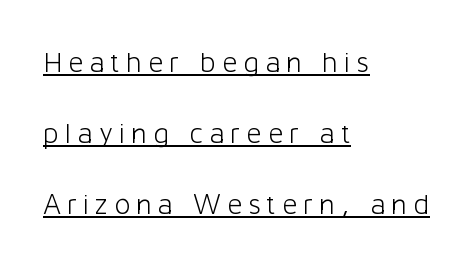
The image shows 30 px light sans-serif type, upright; set left-aligned, loose line spacing (2.36x), underlined; low stroke contrast and a medium x-height.
